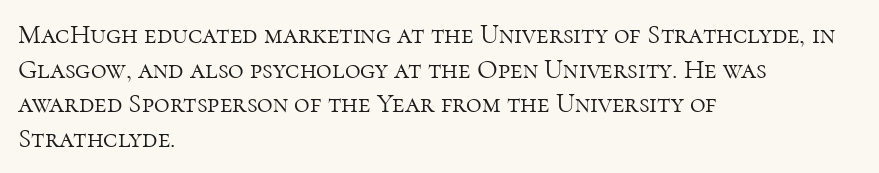
The image shows 27 px text type, upright; set left-aligned, normal line spacing (1.28x), normal letter spacing, not underlined.
